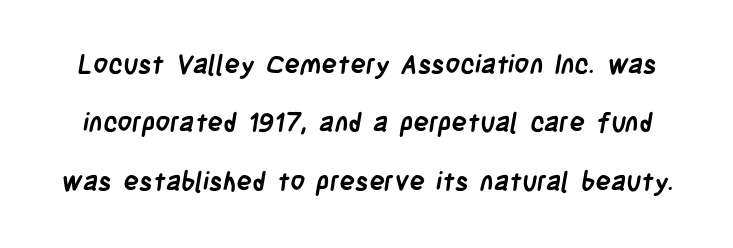
Q: Is the text bold? A: Yes.
Q: Is the text underlined? A: No.
Q: Is the spacing between letters normal or unusually wide? A: Normal.
Q: Is the spacing between lines tight, normal or loose? A: Loose.
